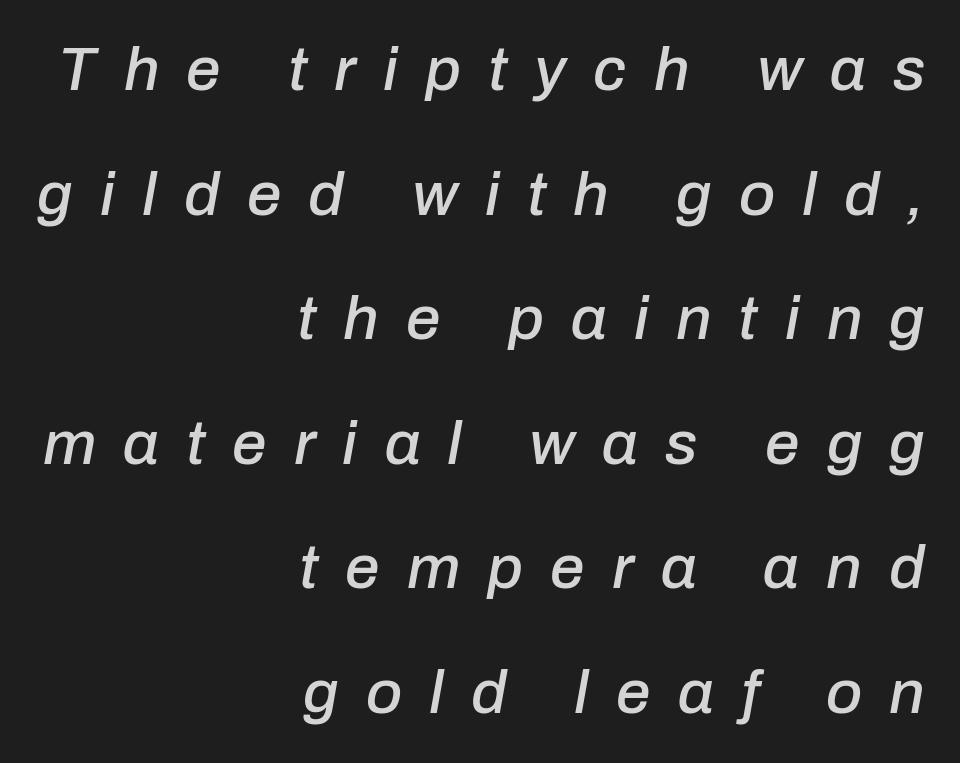
Q: Is the text italic (slanted)? A: Yes, it leans right by about 10 degrees.
Q: Is the text underlined? A: No.
Q: How is the paragraph aligned? A: Right-aligned.
Q: Is the spacing between letters normal or unusually wide? A: Unusually wide.
Q: Is the spacing between lines tight, normal or loose? A: Loose.
Q: Width (condensed, normal, or wide)? A: Normal.
Q: Stroke contrast? A: Low.
Q: x-height? A: Medium.
Q: Monospaced? A: No.
